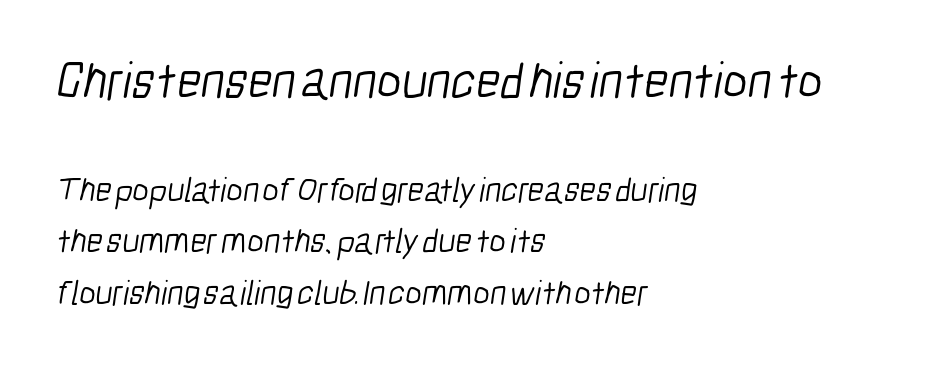
Students, note that the glyphs here touch the page at normal intervals. The typeface chosen for these lines omits serifs. What's the leading like? Ordinary, nothing unusual. The face used here appears at its bigger size in the upper chunk. Line starts are locked; line ends wander.
